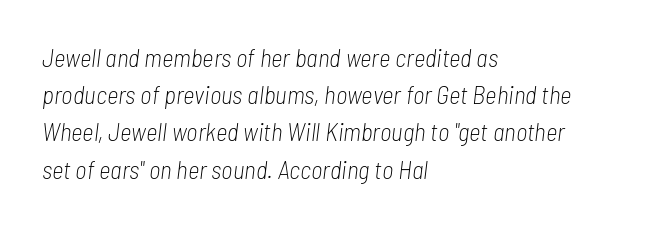
The image shows 25 px text type, italic (leaning right); set left-aligned, normal line spacing (1.49x), normal letter spacing, not underlined.
